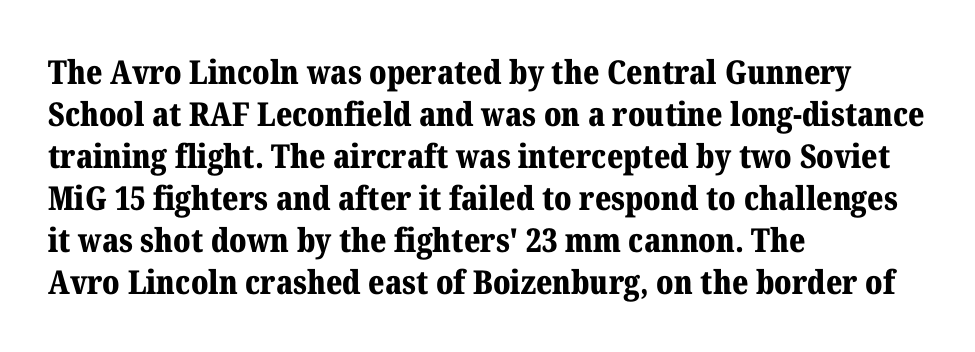
Q: Is the text bold? A: Yes.
Q: Is the text italic (slanted)? A: No, it is upright.
Q: Is the typeface a serif or a sans-serif typeface? A: Serif.
Q: Is the text underlined? A: No.
Q: How is the paragraph aligned? A: Left-aligned.
Q: Is the spacing between letters normal or unusually wide? A: Normal.
Q: Is the spacing between lines tight, normal or loose? A: Normal.
Q: Width (condensed, normal, or wide)? A: Normal.
Q: Stroke contrast? A: Medium.
Q: x-height? A: Medium.
Q: Monospaced? A: No.
